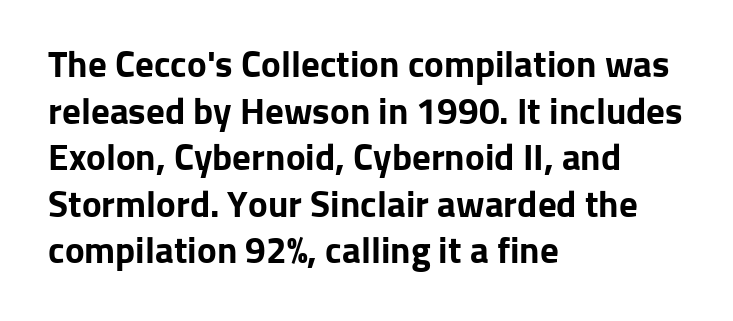
Q: Is the text bold? A: Yes.
Q: Is the text italic (slanted)? A: No, it is upright.
Q: Is the typeface a serif or a sans-serif typeface? A: Sans-serif.
Q: Is the text underlined? A: No.
Q: How is the paragraph aligned? A: Left-aligned.
Q: Is the spacing between letters normal or unusually wide? A: Normal.
Q: Is the spacing between lines tight, normal or loose? A: Normal.
Q: Width (condensed, normal, or wide)? A: Normal.
Q: Stroke contrast? A: Low.
Q: x-height? A: Medium.
Q: Monospaced? A: No.
